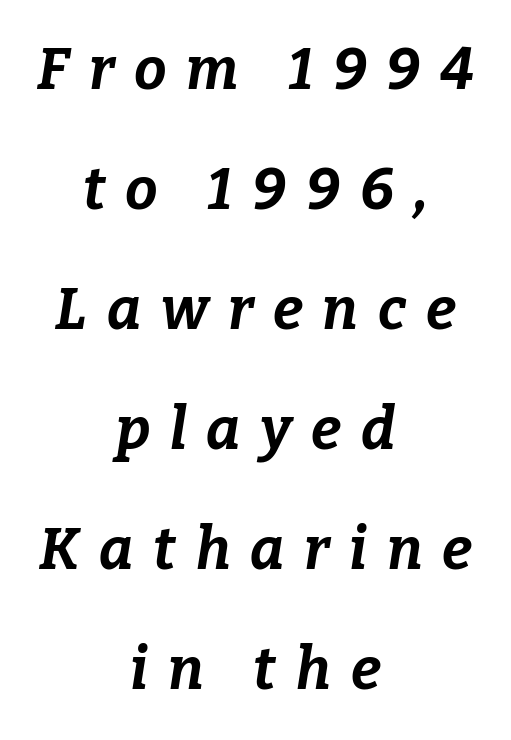
The image shows 58 px bold type, italic (leaning right); set centered, loose line spacing (2.07x), unusually wide letter spacing (+0.34 em), not underlined; low stroke contrast and a medium x-height.
